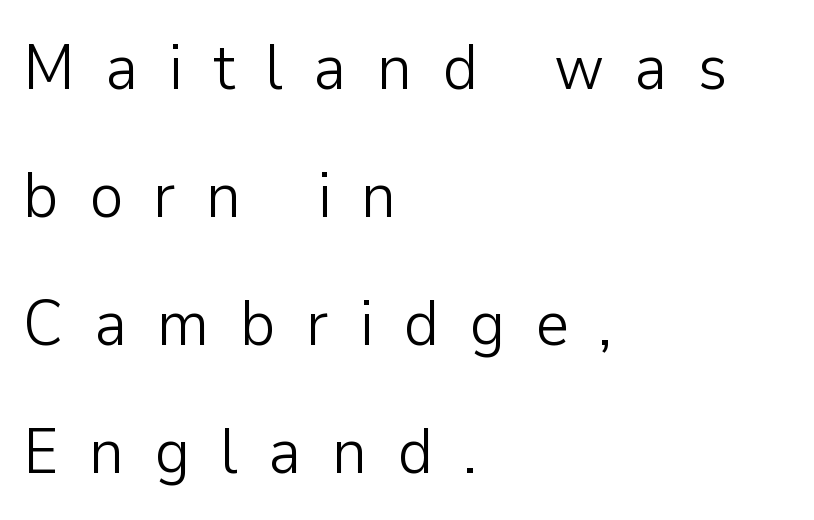
Notice the wide empty band between every row — that's loose leading. The passage shown is not underscored anywhere. You can tell from the bare stems that sans-serif type was used. Summary of weight: not heavy and not bold. Students, note that the glyphs here are deliberately spaced far apart. The passage shown is typed in a proportional face where columns would drift.
